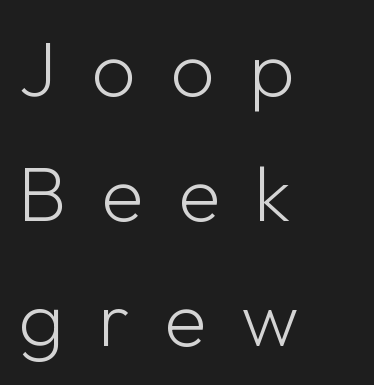
Q: Is the text bold? A: No.
Q: Is the text italic (slanted)? A: No, it is upright.
Q: Is the typeface a serif or a sans-serif typeface? A: Sans-serif.
Q: Is the text underlined? A: No.
Q: How is the paragraph aligned? A: Left-aligned.
Q: Is the spacing between letters normal or unusually wide? A: Unusually wide.
Q: Is the spacing between lines tight, normal or loose? A: Normal.
Q: Width (condensed, normal, or wide)? A: Normal.
Q: Stroke contrast? A: Low.
Q: x-height? A: Medium.
Q: Monospaced? A: No.
